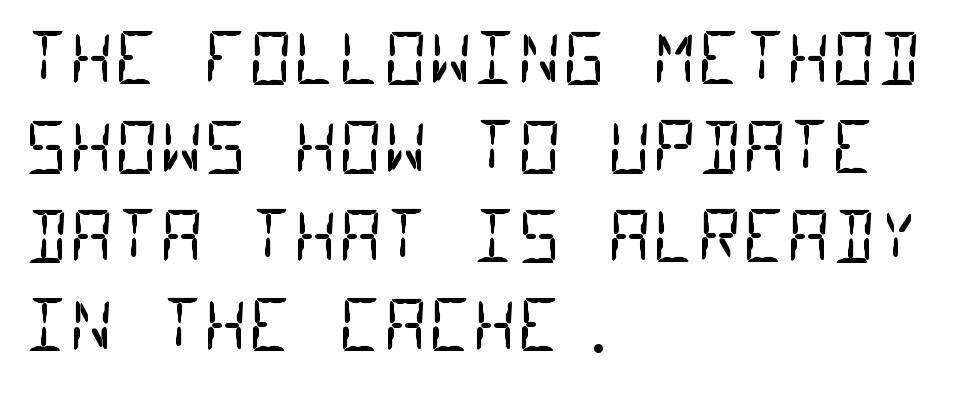
The paragraph shown leans on its left margin. Letterform terminals end flat and unadorned throughout the passage. Summary of weight: not heavy and not bold. Any mark beneath the type? The region is blank.
